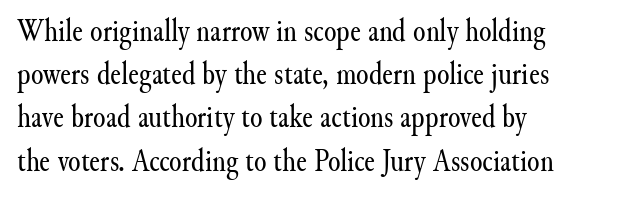
Q: Is the text bold? A: No.
Q: Is the text italic (slanted)? A: No, it is upright.
Q: Is the typeface a serif or a sans-serif typeface? A: Serif.
Q: Is the text underlined? A: No.
Q: How is the paragraph aligned? A: Left-aligned.
Q: Is the spacing between letters normal or unusually wide? A: Normal.
Q: Is the spacing between lines tight, normal or loose? A: Normal.
Q: Width (condensed, normal, or wide)? A: Normal.
Q: Stroke contrast? A: Medium.
Q: x-height? A: Small.
Q: Monospaced? A: No.
